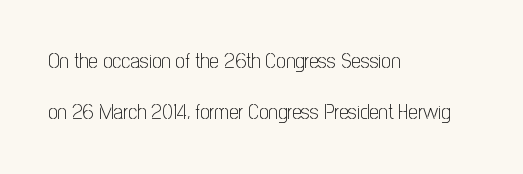
Q: Is the text bold? A: No.
Q: Is the text italic (slanted)? A: No, it is upright.
Q: Is the text underlined? A: No.
Q: How is the paragraph aligned? A: Left-aligned.
Q: Is the spacing between letters normal or unusually wide? A: Normal.
Q: Is the spacing between lines tight, normal or loose? A: Loose.
